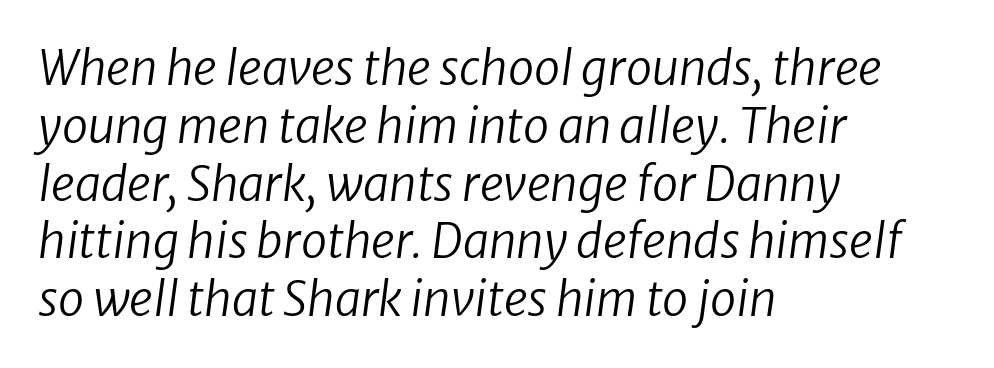
{"italic": "yes", "lean": "right", "slant_degrees": 8, "bold": "no", "weight": "regular", "width": "normal", "stroke_contrast": "low", "x_height": "medium", "monospaced": "no", "underline": "no", "align": "left", "line_spacing_ratio": 1.23, "letter_spacing": "normal", "letter_spacing_em": 0.0, "glyph_px": 47}
